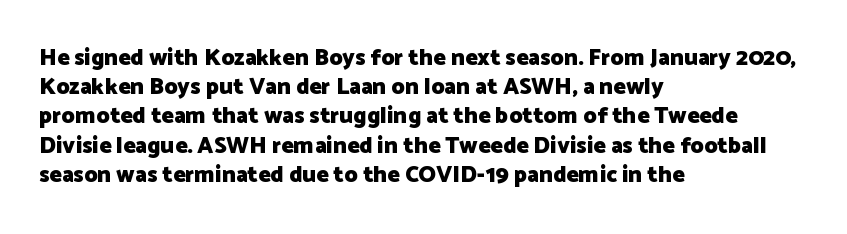
Q: Is the text bold? A: Yes.
Q: Is the text italic (slanted)? A: No, it is upright.
Q: Is the text underlined? A: No.
Q: How is the paragraph aligned? A: Left-aligned.
Q: Is the spacing between letters normal or unusually wide? A: Normal.
Q: Is the spacing between lines tight, normal or loose? A: Normal.
